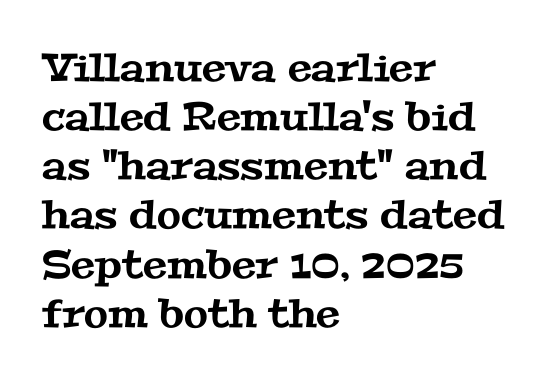
Q: Is the typeface a serif or a sans-serif typeface? A: Serif.
Q: Is the text underlined? A: No.
Q: How is the paragraph aligned? A: Left-aligned.
Q: Is the spacing between letters normal or unusually wide? A: Normal.
Q: Is the spacing between lines tight, normal or loose? A: Normal.
Q: Width (condensed, normal, or wide)? A: Wide.
Q: Stroke contrast? A: Medium.
Q: x-height? A: Medium.
Q: Monospaced? A: No.
